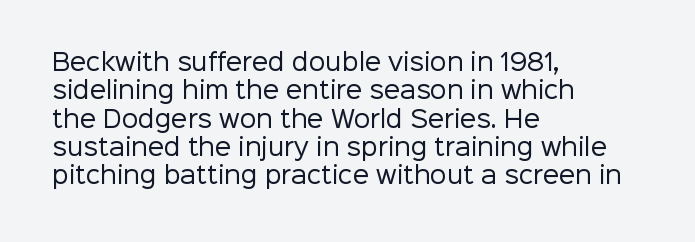
Nobody touched the tracking dial on this one. Visually the block forms a straight wall on the left and a jagged coastline on the right. Posture: upright roman. Beneath every word, the page is bare.
